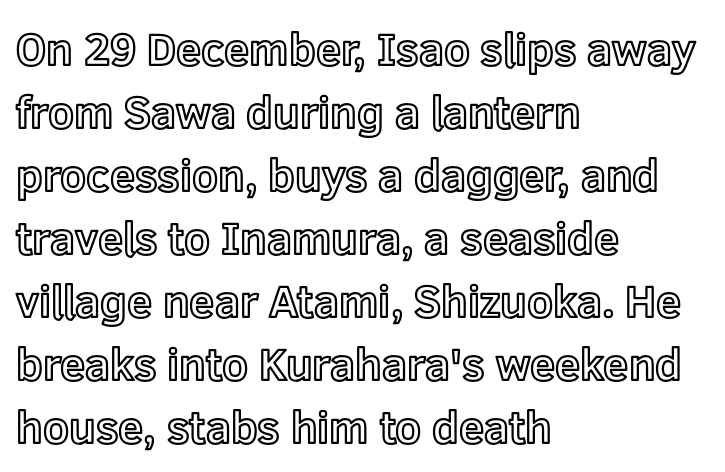
A typesetter would mark this as roman, not italic. Beneath every word, the page is bare. The face used here is proportionally spaced, like ordinary book or web type. Regarding leading, the lines here are spaced in the standard way. Horizontally, the lines are justified to the leading edge only.
